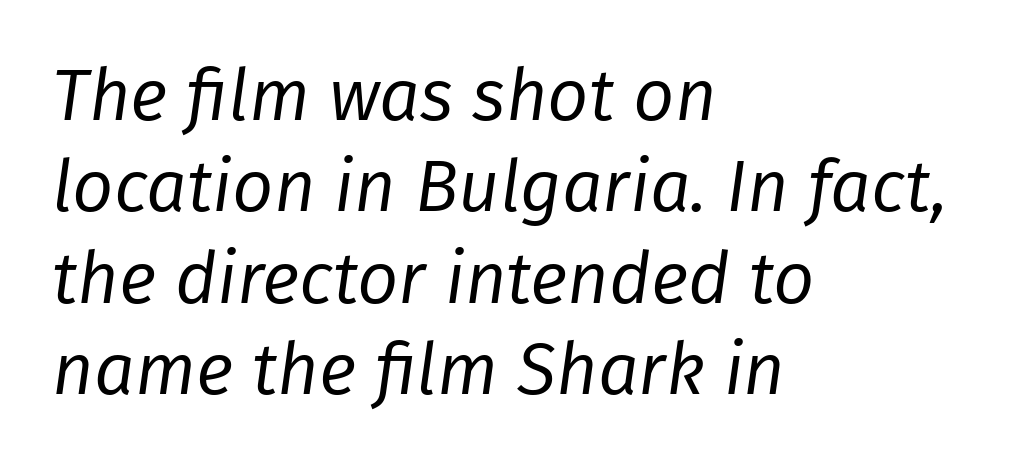
The paragraph shown leans on its left margin. Plain, unruled lines of type. Stem width sits at or under what a default text font uses. How would I describe the line gaps? Plain and ordinary. Standard letterfit; no display-style spreading of the glyphs. The axis of the letterforms is tilted away from vertical.
